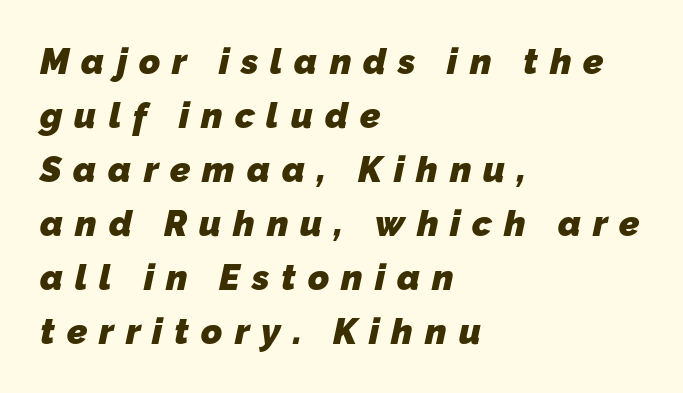
Character widths vary here, with narrow letters taking less room than wide ones. What kind of face is this? One without serifs — a sans. Layout note: lines flush left. Each word looks stretched out because of the extra space between its letters. Underlining? Definitely not there.
